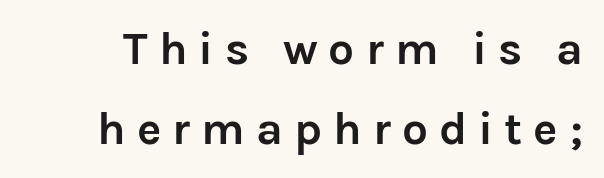
The image shows 46 px semibold sans-serif type, upright; set line spacing 1.75x, unusually wide letter spacing (+0.24 em), not underlined; low stroke contrast and a medium x-height.
